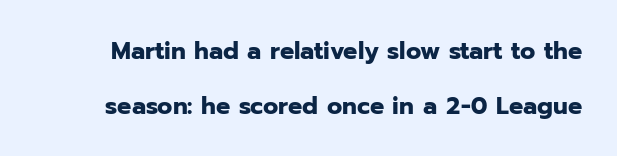
{"italic": "no", "bold": "yes", "underline": "no", "line_spacing": "loose", "line_spacing_ratio": 2.2, "letter_spacing": "normal", "letter_spacing_em": 0.0, "glyph_px": 25}
